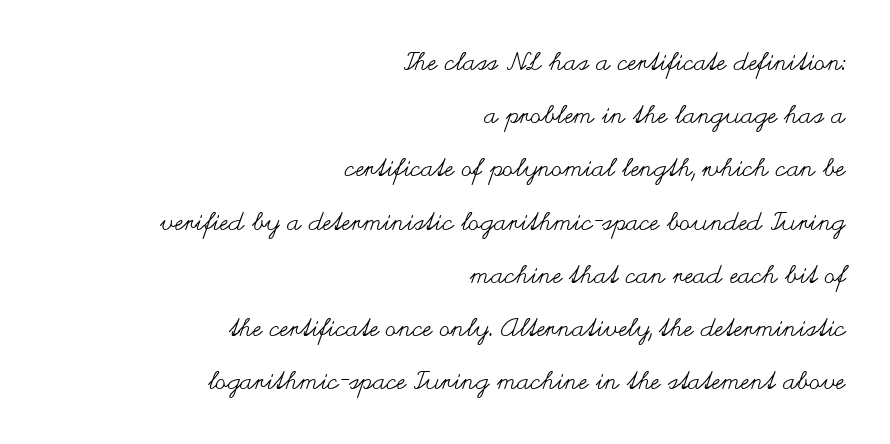
The gaps between neighbouring characters are ordinary and unremarkable. Words float on clear page, feet unadorned. A typesetter would call this leading open, well beyond the default. One-word summary of the alignment: right. Letters have the restrained weight of plain body copy at most.
